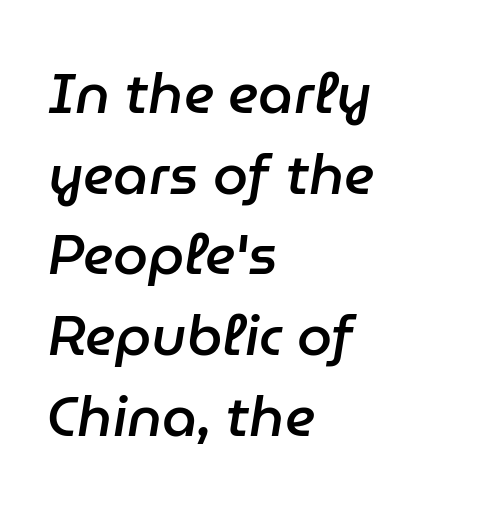
The image shows 56 px semibold type, italic (leaning right); set left-aligned, normal line spacing (1.44x), normal letter spacing, not underlined; low stroke contrast and a medium x-height.
